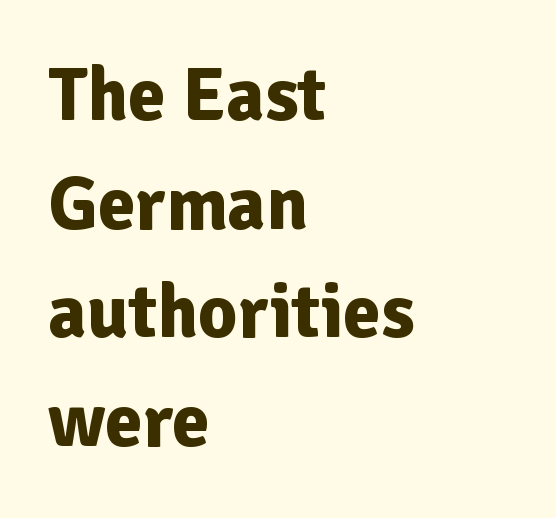
The image shows 76 px bold sans-serif type, upright; set left-aligned, normal line spacing (1.43x), normal letter spacing, not underlined; low stroke contrast and a medium x-height.
